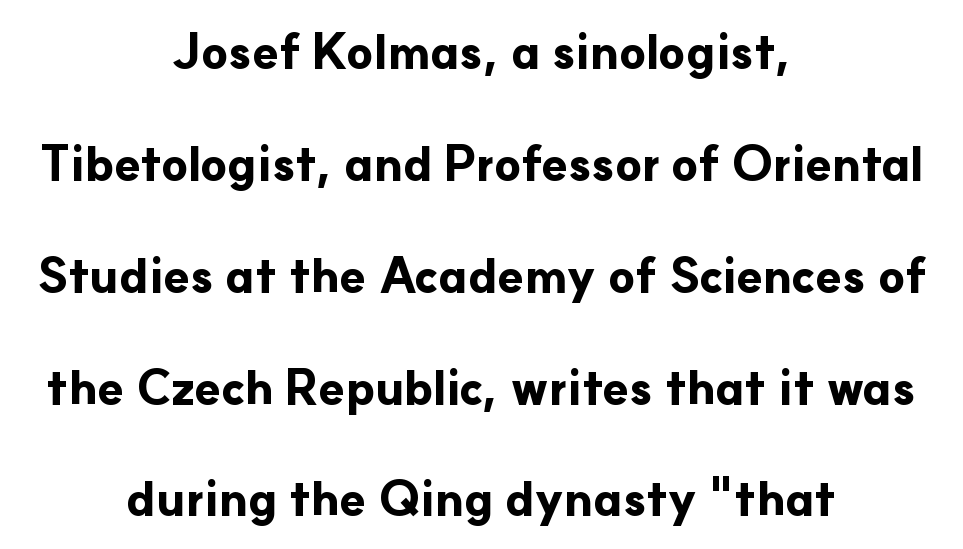
Bare-footed words on every line. Successive baselines arrive slowly, with a big drop between each. The horizontal fit of the characters is conventional and even. What kind of face is this? One without serifs — a sans. The setting favours the middle, as headings and verse often do. Spacing verdict: proportional, widths tailored to each character.
